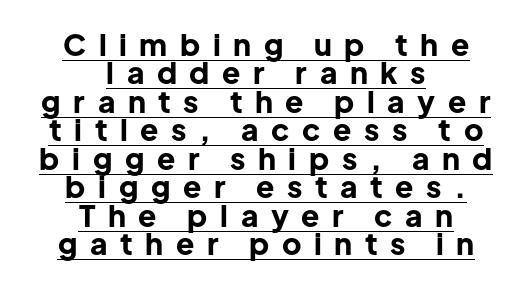
Q: Is the text bold? A: Yes.
Q: Is the text italic (slanted)? A: No, it is upright.
Q: Is the typeface a serif or a sans-serif typeface? A: Sans-serif.
Q: Is the text underlined? A: Yes.
Q: How is the paragraph aligned? A: Centered.
Q: Is the spacing between letters normal or unusually wide? A: Unusually wide.
Q: Is the spacing between lines tight, normal or loose? A: Tight.
Q: Width (condensed, normal, or wide)? A: Normal.
Q: Stroke contrast? A: Low.
Q: x-height? A: Medium.
Q: Monospaced? A: No.
